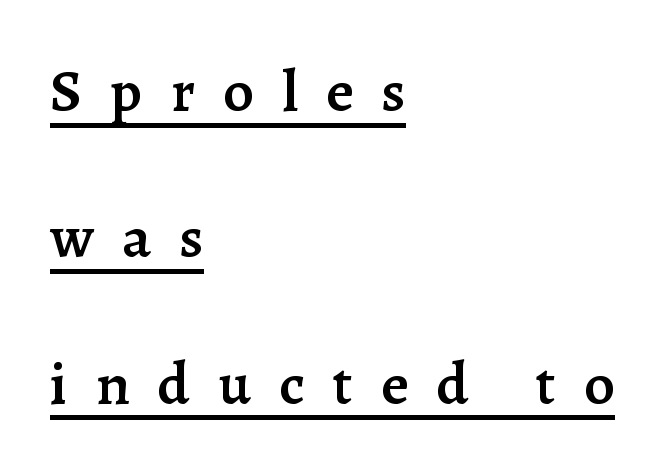
{"serif": "yes", "italic": "no", "bold": "semi", "weight": "semibold", "width": "normal", "stroke_contrast": "low", "x_height": "medium", "monospaced": "no", "underline": "yes", "align": "left", "line_spacing": "loose", "line_spacing_ratio": 2.44, "letter_spacing": "wide", "letter_spacing_em": 0.47, "glyph_px": 60}
